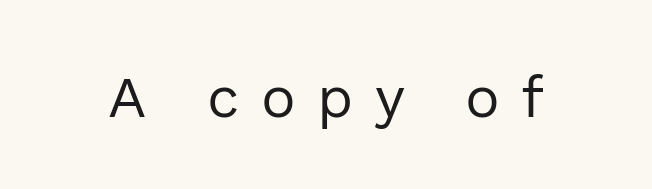
The image shows 58 px regular-weight sans-serif type, upright; set unusually wide letter spacing (+0.37 em), not underlined; a medium x-height.
